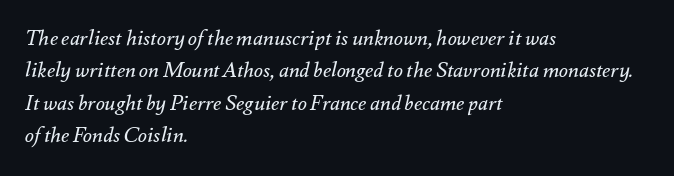
Q: Is the text bold? A: No.
Q: Is the text italic (slanted)? A: Yes, it leans right by about 12 degrees.
Q: Is the text underlined? A: No.
Q: How is the paragraph aligned? A: Left-aligned.
Q: Is the spacing between letters normal or unusually wide? A: Normal.
Q: Is the spacing between lines tight, normal or loose? A: Normal.
